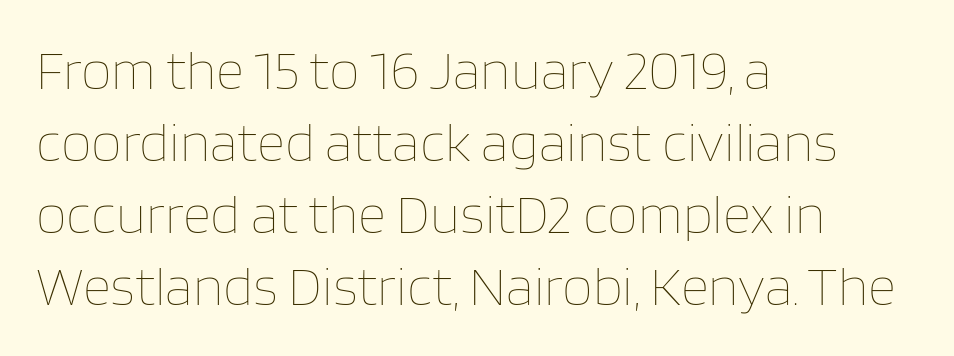
Q: Is the text bold? A: No.
Q: Is the text italic (slanted)? A: No, it is upright.
Q: Is the text underlined? A: No.
Q: How is the paragraph aligned? A: Left-aligned.
Q: Is the spacing between letters normal or unusually wide? A: Normal.
Q: Is the spacing between lines tight, normal or loose? A: Normal.
Q: Width (condensed, normal, or wide)? A: Normal.
Q: Stroke contrast? A: Low.
Q: x-height? A: Large.
Q: Monospaced? A: No.
